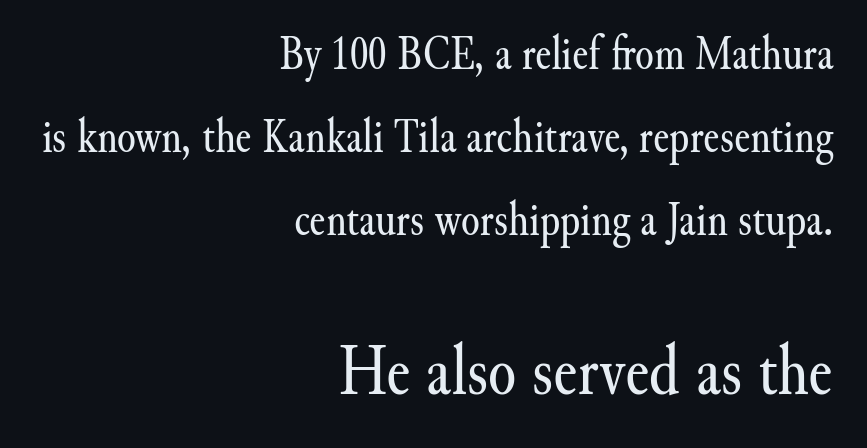
Observe the serifs anchoring each vertical stroke in this sample. No word sits above an underline. Tracking here is standard; glyphs follow each other at the usual distance. Unbolded letterforms with no extra heft. You get the small type first, then a jump to larger type.
